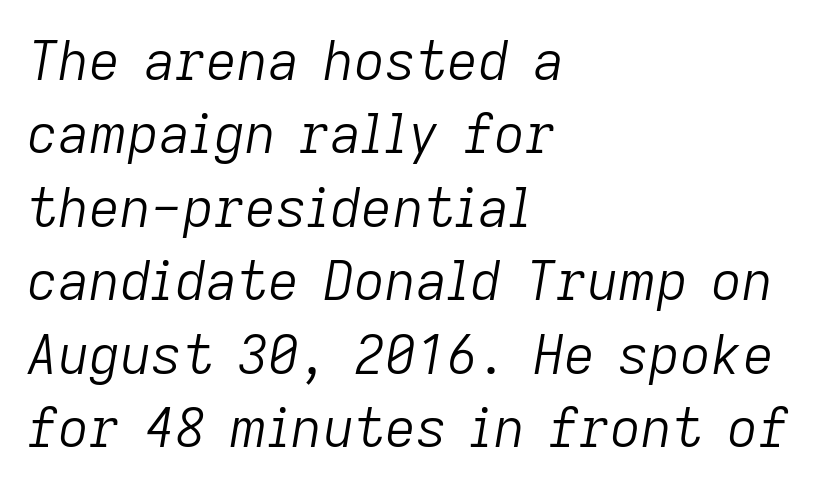
{"italic": "yes", "lean": "right", "slant_degrees": 9, "bold": "no", "weight": "light", "width": "normal", "stroke_contrast": "low", "x_height": "medium", "monospaced": "no", "underline": "no", "align": "left", "line_spacing": "normal", "line_spacing_ratio": 1.36, "letter_spacing": "normal", "letter_spacing_em": 0.0, "glyph_px": 54}
